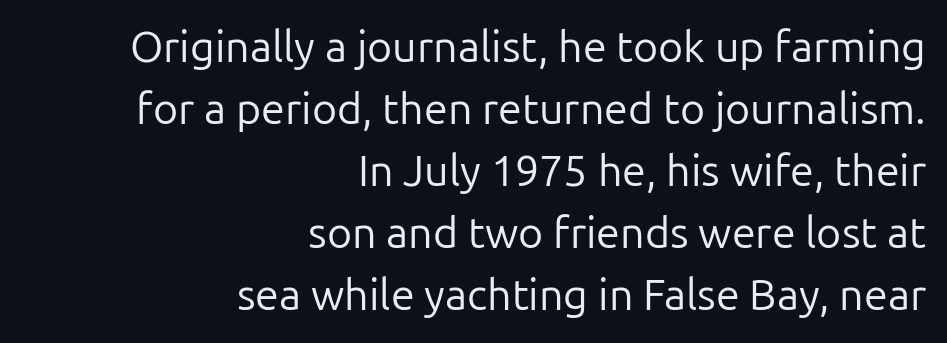
Q: Is the text bold? A: No.
Q: Is the text italic (slanted)? A: No, it is upright.
Q: Is the typeface a serif or a sans-serif typeface? A: Sans-serif.
Q: Is the text underlined? A: No.
Q: How is the paragraph aligned? A: Right-aligned.
Q: Is the spacing between letters normal or unusually wide? A: Normal.
Q: Is the spacing between lines tight, normal or loose? A: Normal.
Q: Width (condensed, normal, or wide)? A: Normal.
Q: Stroke contrast? A: Low.
Q: x-height? A: Medium.
Q: Monospaced? A: No.
